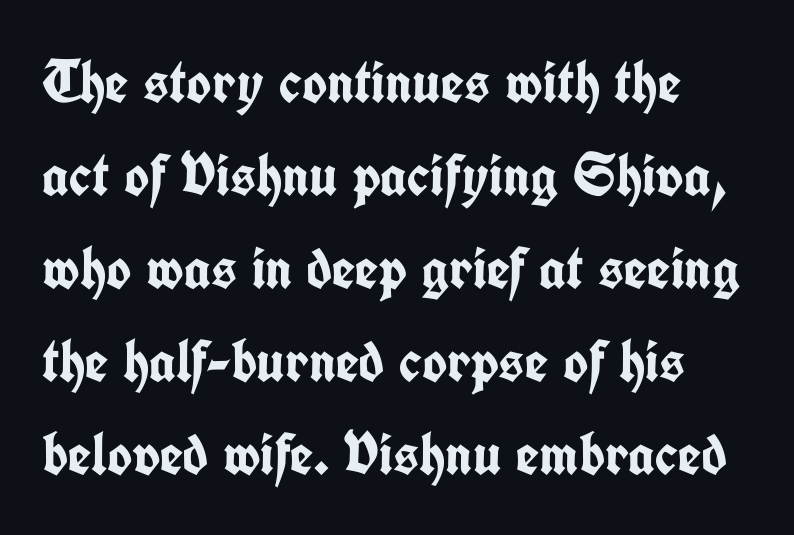
Q: Is the text bold? A: Yes.
Q: Is the text italic (slanted)? A: No, it is upright.
Q: Is the typeface a serif or a sans-serif typeface? A: Sans-serif.
Q: Is the text underlined? A: No.
Q: How is the paragraph aligned? A: Left-aligned.
Q: Is the spacing between letters normal or unusually wide? A: Normal.
Q: Is the spacing between lines tight, normal or loose? A: Normal.
Q: Width (condensed, normal, or wide)? A: Condensed.
Q: Stroke contrast? A: Low.
Q: x-height? A: Medium.
Q: Monospaced? A: No.
